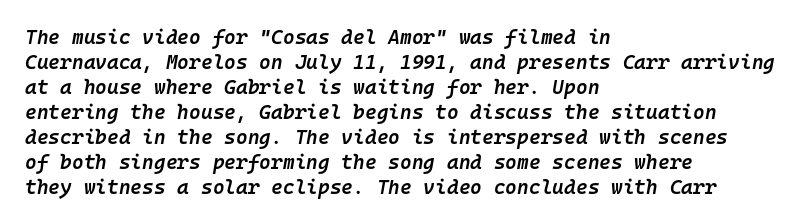
The typography opts for an oblique posture over an upright one. The lines are quadded left. Students, note that the glyphs here touch the page at normal intervals. Quick note: underline off. Regular leading.
